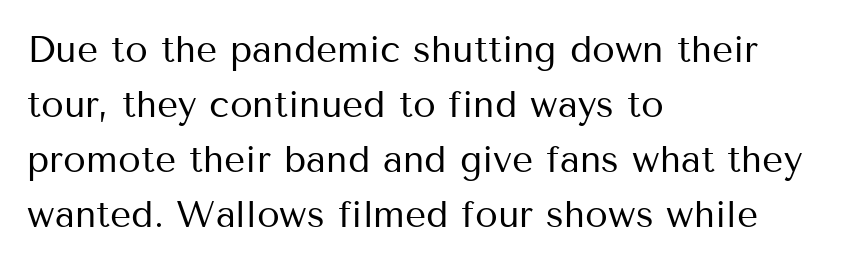
Vertical strokes here are truly vertical. Reading down the column, the eye jumps a familiar distance to each next line. Spacing verdict: proportional, widths tailored to each character. Weight: regular or lighter. Any mark beneath the type? The region is blank.
